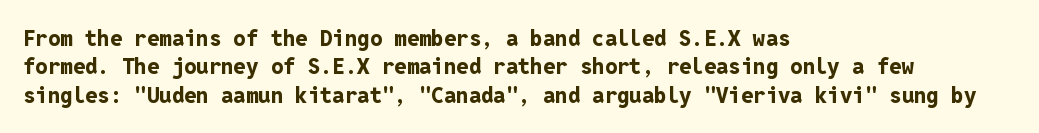
This is the regular roman posture of the typeface. The lines in this sample share a left origin and differ only in where they stop. Standard letterfit; no display-style spreading of the glyphs. Heavy-handed strokes throughout: this text is bold. The space directly below the letters is spotless.
